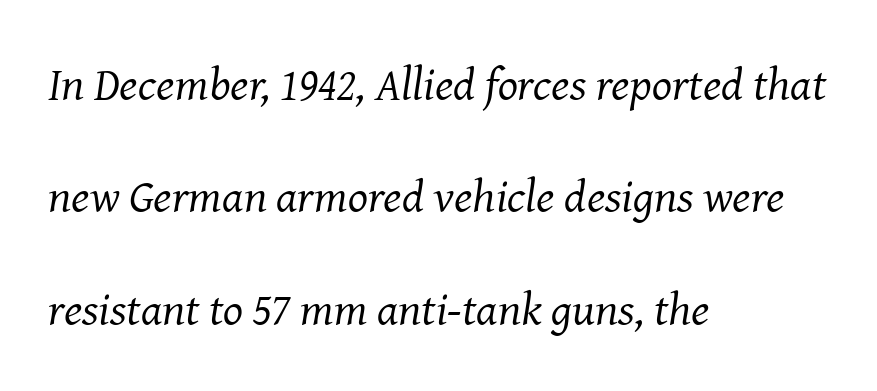
Look at the tracking — it's just the regular setting, nothing added. The passage shown leans; its letterforms are oblique. The words here are not underlined. Horizontal alignment here is leftward, the default for most running prose. The typeface has the unassuming heft of standard copy or less.
